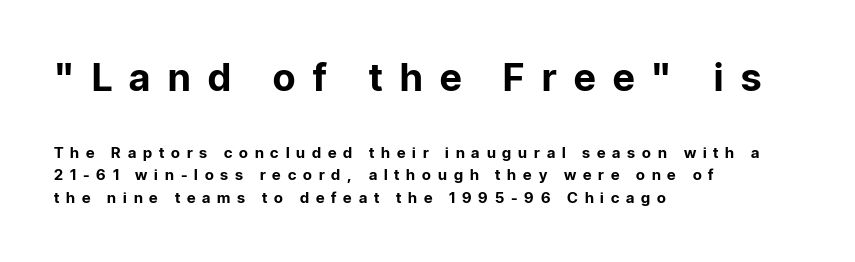
Q: Is the text bold? A: Yes.
Q: Is the text italic (slanted)? A: No, it is upright.
Q: Is the typeface a serif or a sans-serif typeface? A: Sans-serif.
Q: Is the text underlined? A: No.
Q: How is the paragraph aligned? A: Left-aligned.
Q: Is the spacing between letters normal or unusually wide? A: Unusually wide.
Q: Is the spacing between lines tight, normal or loose? A: Normal.
Q: Which block of text is set in a larger size, the first (top) or the second (bottom)? A: The first (top) one.
Q: Width (condensed, normal, or wide)? A: Normal.
Q: Stroke contrast? A: Low.
Q: x-height? A: Medium.
Q: Monospaced? A: No.
